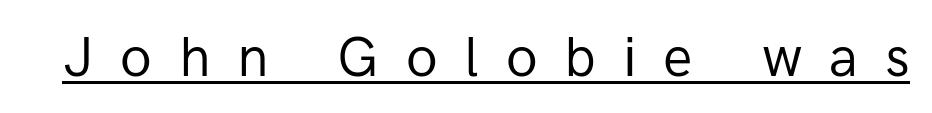
{"serif": "no", "italic": "no", "bold": "no", "weight": "regular", "width": "normal", "stroke_contrast": "low", "x_height": "medium", "monospaced": "no", "underline": "yes", "letter_spacing": "wide", "letter_spacing_em": 0.49, "glyph_px": 55}
